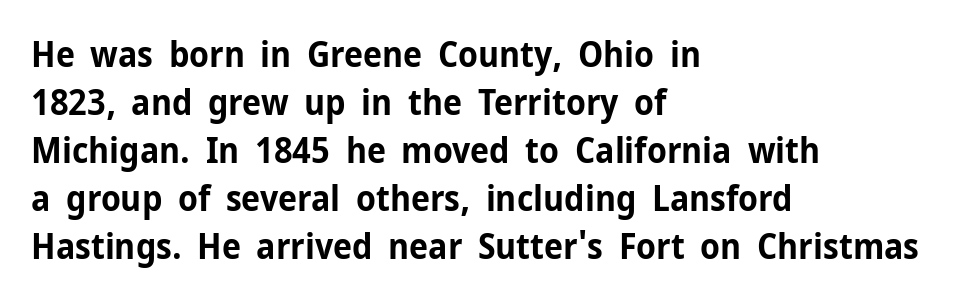
The image shows 35 px bold sans-serif type, upright; set left-aligned, normal line spacing (1.37x), normal letter spacing, not underlined; low stroke contrast and a medium x-height.
